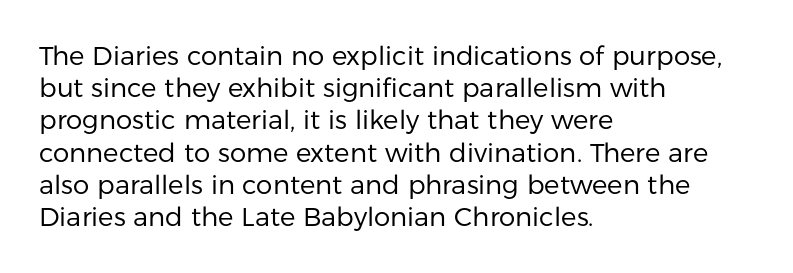
The image shows 26 px text type, upright; set left-aligned, line spacing 1.24x, normal letter spacing, not underlined.
